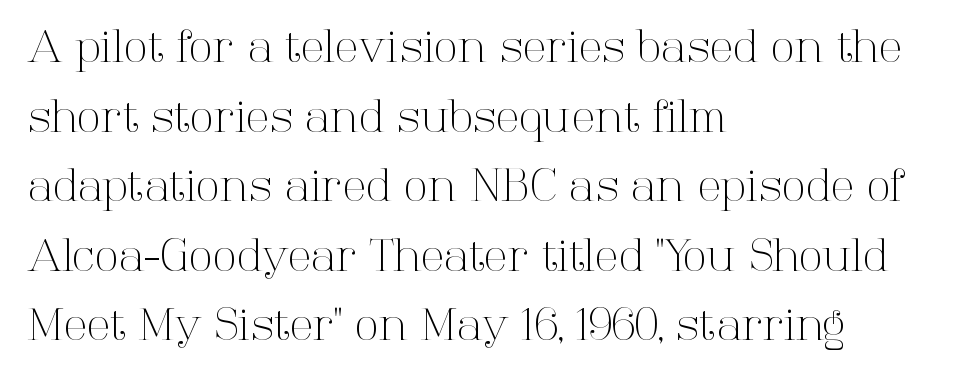
Q: Is the text bold? A: No.
Q: Is the text italic (slanted)? A: No, it is upright.
Q: Is the typeface a serif or a sans-serif typeface? A: Serif.
Q: Is the text underlined? A: No.
Q: How is the paragraph aligned? A: Left-aligned.
Q: Is the spacing between letters normal or unusually wide? A: Normal.
Q: Is the spacing between lines tight, normal or loose? A: Normal.
Q: Width (condensed, normal, or wide)? A: Normal.
Q: Stroke contrast? A: High.
Q: x-height? A: Medium.
Q: Monospaced? A: No.
